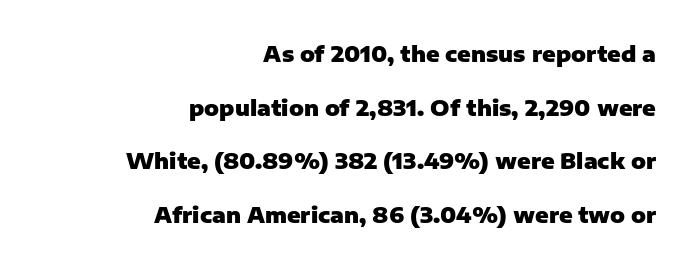
Descenders are the only things crossing below the line. Bold? Absolutely — the strokes are thick and heavy. A student would call this right alignment; a typographer would say flush right, rag left. The tracking reads as untouched default to a designer's eye. Posture: straight, roman, zero tilt. The rendering uses a large line-height, opening up the rows.
